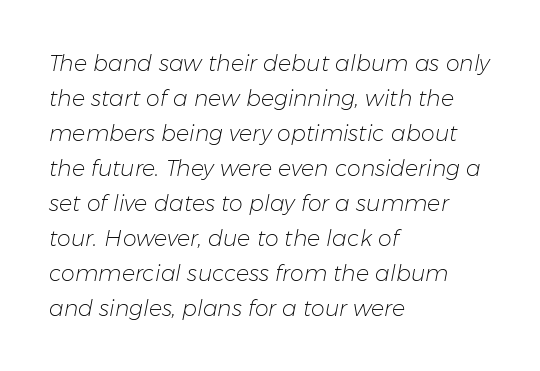
The image shows 22 px text type, italic (leaning right); set left-aligned, normal line spacing (1.59x), normal letter spacing, not underlined.
